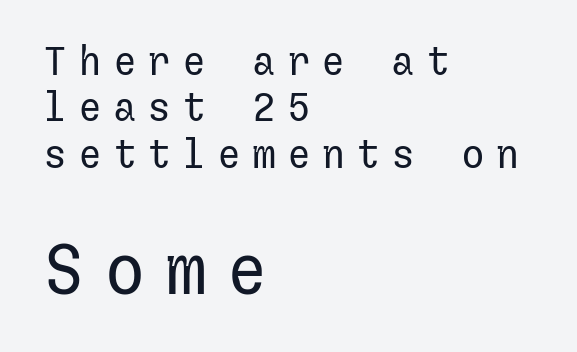
The second block has been scaled up relative to the first. All the whitespace from short lines collects on the right. Check where the strokes stop: nothing finishes them off — pure sans. Look at the tracking — it's clearly loosened, letters drifting apart.
